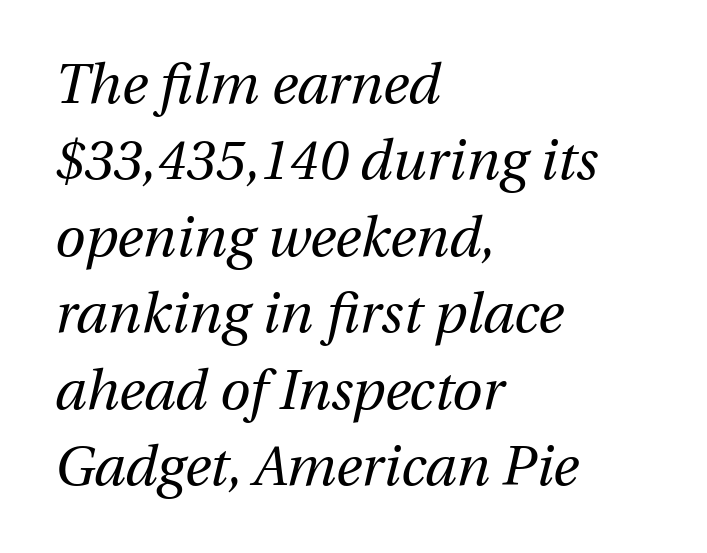
The image shows 55 px regular-weight type, italic (leaning right); set left-aligned, normal line spacing (1.39x), normal letter spacing, not underlined; medium stroke contrast and a medium x-height.
